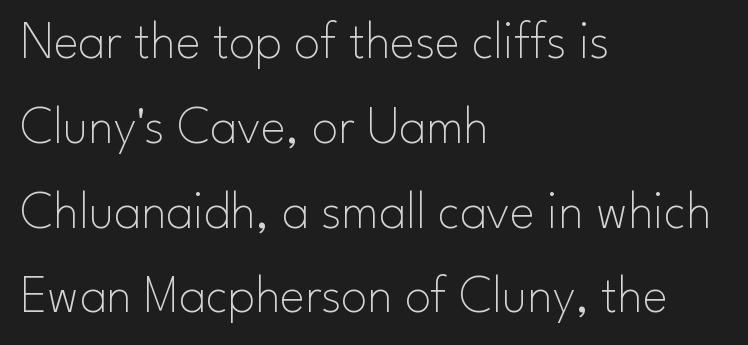
The image shows 53 px thin sans-serif type, upright; set left-aligned, normal line spacing (1.6x), normal letter spacing, not underlined; low stroke contrast and a small x-height.
